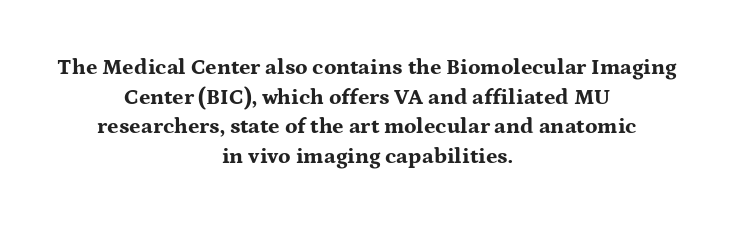
Q: Is the text bold? A: Yes.
Q: Is the text italic (slanted)? A: No, it is upright.
Q: Is the text underlined? A: No.
Q: How is the paragraph aligned? A: Centered.
Q: Is the spacing between letters normal or unusually wide? A: Normal.
Q: Is the spacing between lines tight, normal or loose? A: Normal.
